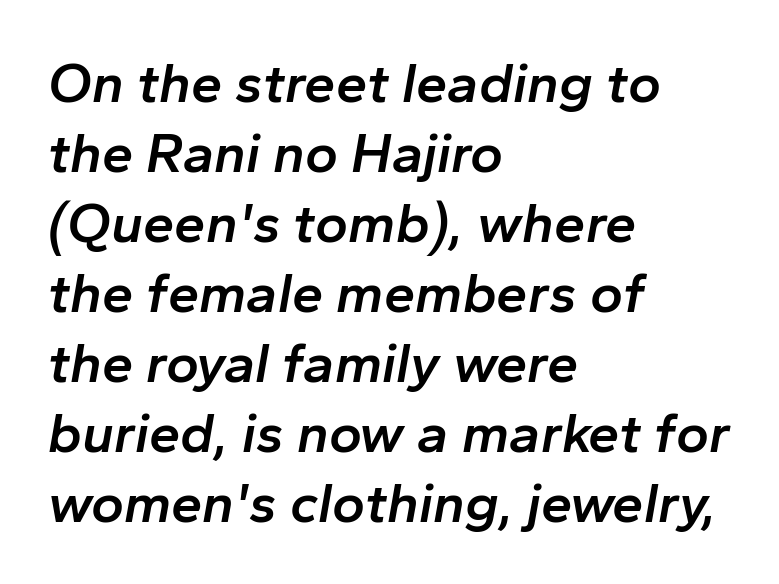
{"italic": "yes", "lean": "right", "slant_degrees": 10, "bold": "semi", "weight": "semibold", "width": "normal", "stroke_contrast": "low", "x_height": "medium", "monospaced": "no", "underline": "no", "align": "left", "line_spacing": "normal", "line_spacing_ratio": 1.25, "letter_spacing": "normal", "letter_spacing_em": 0.0, "glyph_px": 56}
